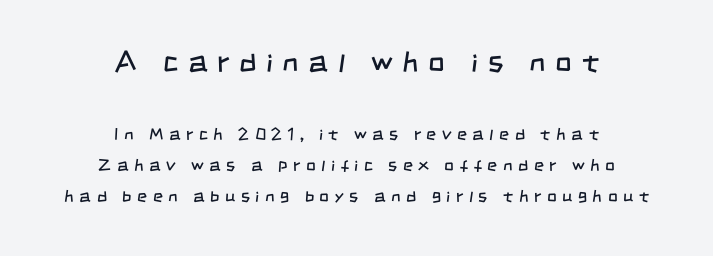
Does the bottom block carry the larger type? No, the top block does. A light-to-regular cut is what we see here. Spacing verdict: proportional, widths tailored to each character. Compared with typical body copy, the letter spacing here is much looser. What kind of face is this? One without serifs — a sans. The passage is arranged like a title page — every line centered.
